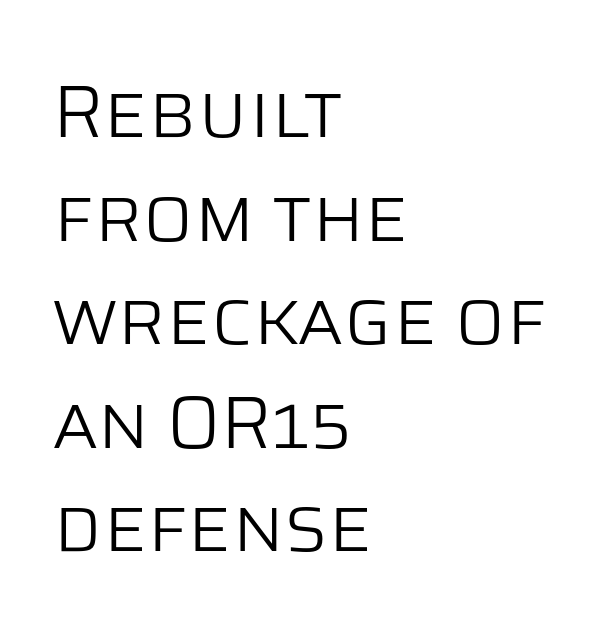
{"serif": "no", "italic": "no", "bold": "no", "weight": "light", "width": "normal", "stroke_contrast": "low", "x_height": "large", "monospaced": "no", "underline": "no", "align": "left", "line_spacing": "normal", "line_spacing_ratio": 1.4, "letter_spacing": "normal", "letter_spacing_em": 0.0, "glyph_px": 74}
